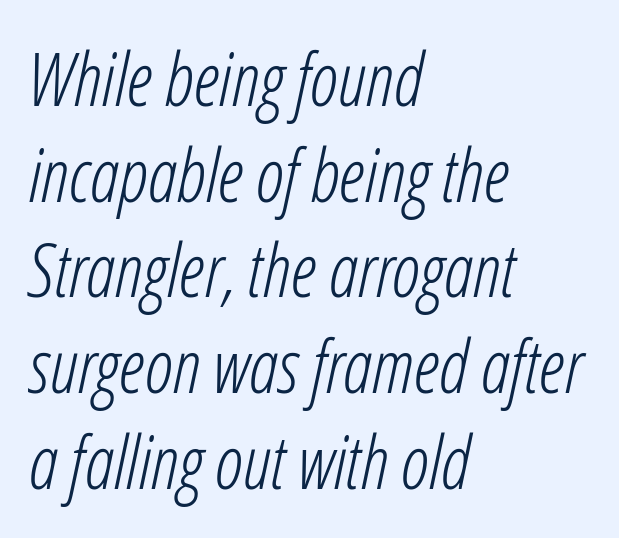
Q: Is the text bold? A: No.
Q: Is the text italic (slanted)? A: Yes, it leans right by about 12 degrees.
Q: Is the text underlined? A: No.
Q: How is the paragraph aligned? A: Left-aligned.
Q: Is the spacing between letters normal or unusually wide? A: Normal.
Q: Is the spacing between lines tight, normal or loose? A: Normal.
Q: Width (condensed, normal, or wide)? A: Condensed.
Q: Stroke contrast? A: Low.
Q: x-height? A: Medium.
Q: Monospaced? A: No.
